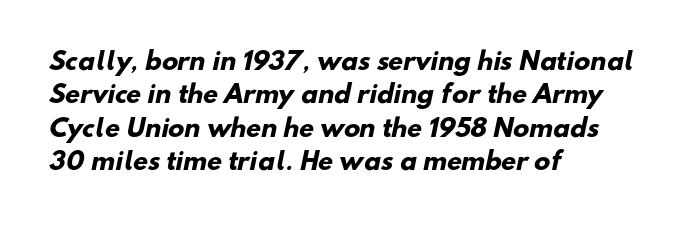
The ragged edge is on the right, which tells us the setting is flush left. Words appear dense and cohesive because spacing is normal. Honestly, there is no underline to notice here at all. Honestly, the row spacing looks completely unremarkable. These words are printed bold, with thick strokes throughout.
